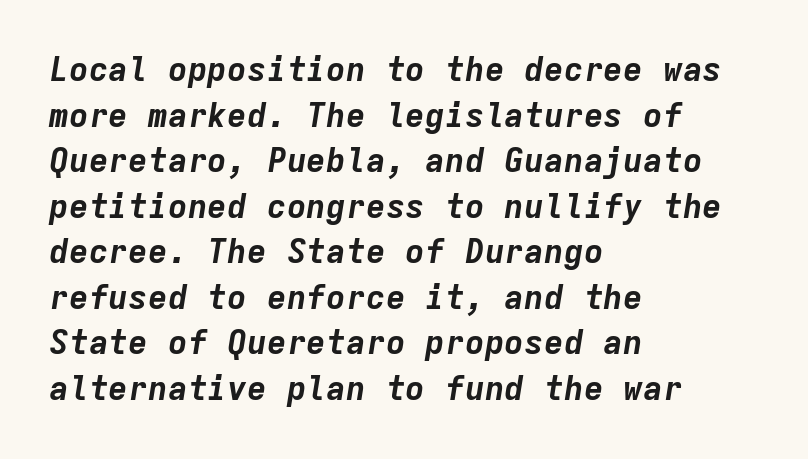
Q: Is the text bold? A: Yes.
Q: Is the text italic (slanted)? A: Yes, it leans right by about 9 degrees.
Q: Is the text underlined? A: No.
Q: How is the paragraph aligned? A: Left-aligned.
Q: Is the spacing between letters normal or unusually wide? A: Normal.
Q: Is the spacing between lines tight, normal or loose? A: Normal.
Q: Width (condensed, normal, or wide)? A: Normal.
Q: Stroke contrast? A: Low.
Q: x-height? A: Medium.
Q: Monospaced? A: Yes.
